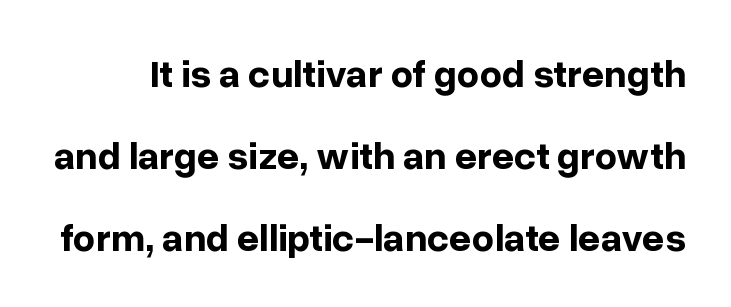
The image shows 39 px bold sans-serif type, upright; set loose line spacing (2.1x), normal letter spacing, not underlined; low stroke contrast and a medium x-height.
